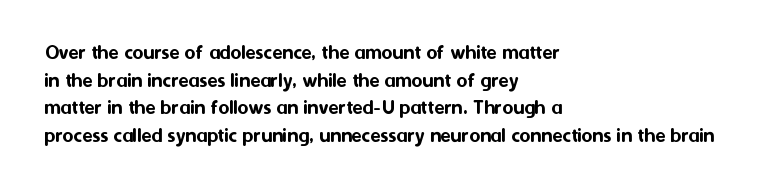
Every character sits straight up, as roman type does. Decoration check: the copy has no underline. A normal amount of white space separates one row of letters from the next. The passage shown has conventional tracking throughout.
